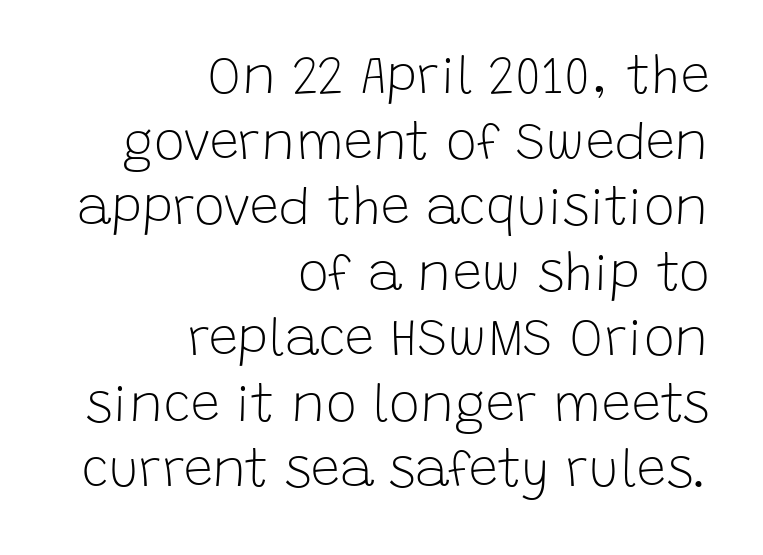
{"serif": "no", "italic": "no", "bold": "no", "weight": "light", "width": "normal", "stroke_contrast": "low", "x_height": "large", "monospaced": "no", "underline": "no", "align": "right", "line_spacing": "normal", "line_spacing_ratio": 1.26, "letter_spacing": "normal", "letter_spacing_em": 0.0, "glyph_px": 52}
